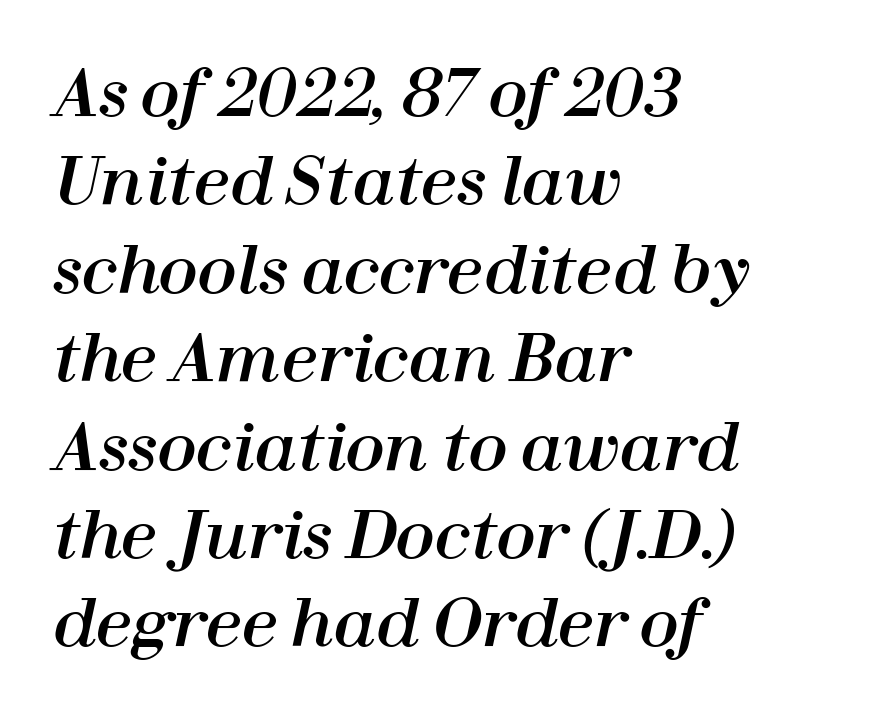
{"italic": "yes", "lean": "right", "slant_degrees": 12, "width": "normal", "stroke_contrast": "high", "x_height": "medium", "monospaced": "no", "underline": "no", "align": "left", "line_spacing": "normal", "line_spacing_ratio": 1.36, "letter_spacing": "normal", "letter_spacing_em": 0.0, "glyph_px": 65}
